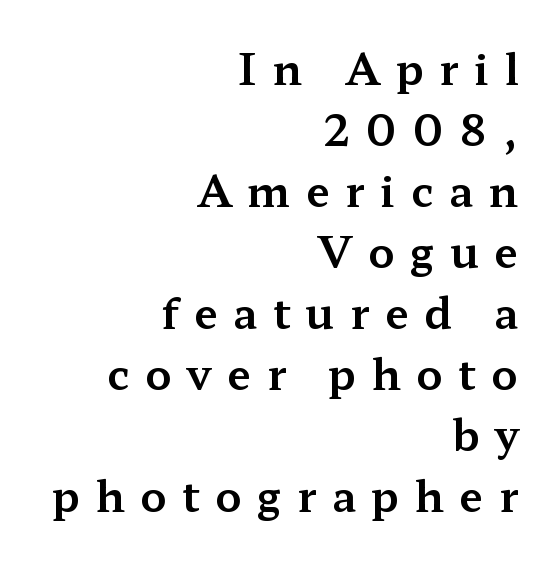
The image shows 43 px wide serif type, upright; set right-aligned, normal line spacing (1.42x), unusually wide letter spacing (+0.36 em), not underlined; medium stroke contrast and a medium x-height.
